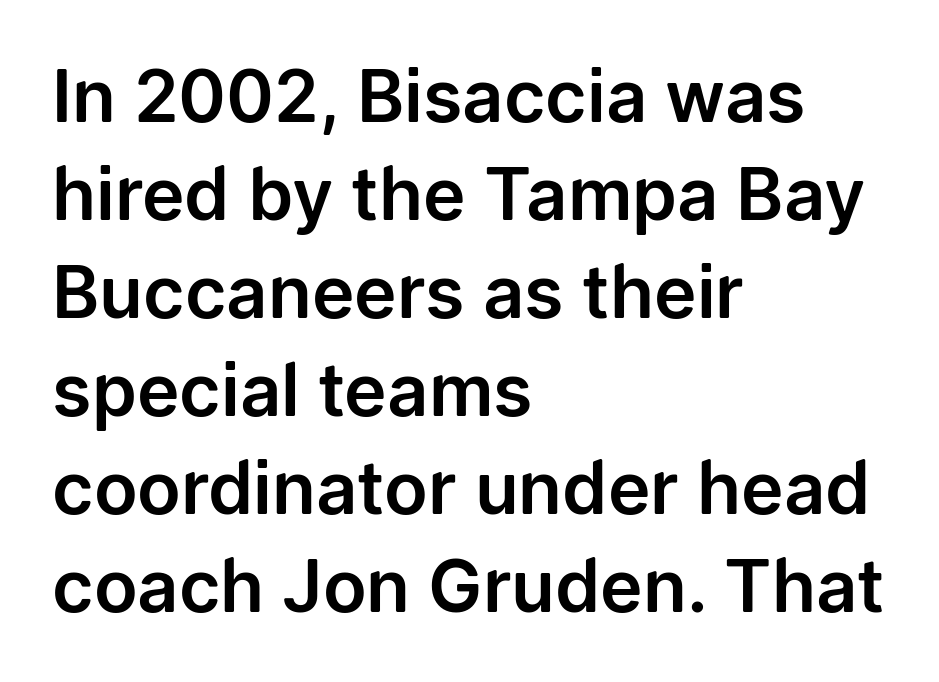
The designer went with a sans here, leaving each stem footless. Every stem runs plumb, perpendicular to the baseline. Here the designer chose a conventional face with non-uniform glyph widths. The paragraph has a hard left edge and a soft right edge. The baseline area is clear.
